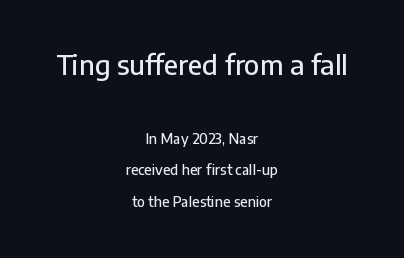
Q: Is the text italic (slanted)? A: No, it is upright.
Q: Is the text underlined? A: No.
Q: How is the paragraph aligned? A: Centered.
Q: Is the spacing between letters normal or unusually wide? A: Normal.
Q: Is the spacing between lines tight, normal or loose? A: Loose.
Q: Which block of text is set in a larger size, the first (top) or the second (bottom)? A: The first (top) one.
